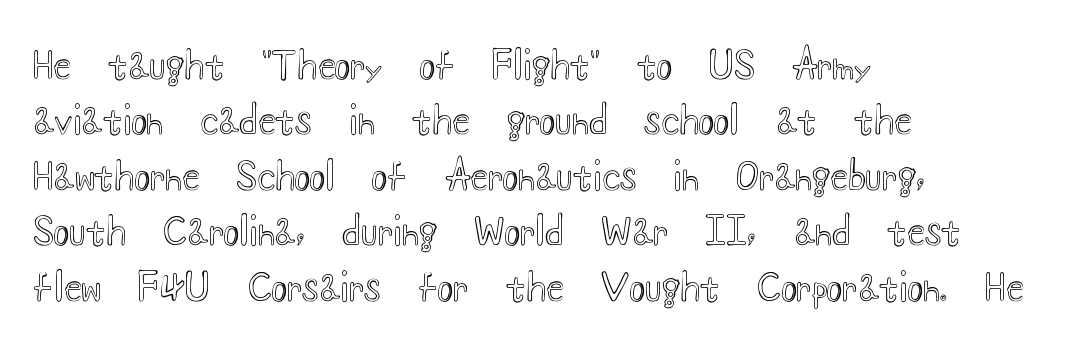
Q: Is the text italic (slanted)? A: No, it is upright.
Q: Is the text underlined? A: No.
Q: How is the paragraph aligned? A: Left-aligned.
Q: Is the spacing between letters normal or unusually wide? A: Normal.
Q: Is the spacing between lines tight, normal or loose? A: Normal.
Q: Width (condensed, normal, or wide)? A: Wide.
Q: x-height? A: Small.
Q: Monospaced? A: No.
